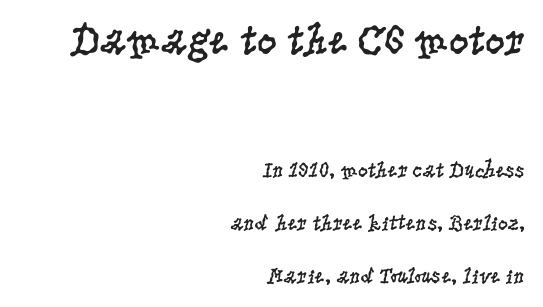
The image shows 44 px regular-weight, condensed serif type; set right-aligned, loose line spacing (2.41x), normal letter spacing, not underlined; the first (top) block is 2.0x larger; low stroke contrast and a large x-height.
